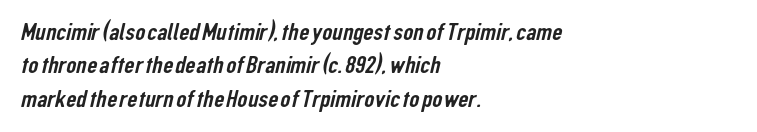
Q: Is the text underlined? A: No.
Q: How is the paragraph aligned? A: Left-aligned.
Q: Is the spacing between letters normal or unusually wide? A: Normal.
Q: Is the spacing between lines tight, normal or loose? A: Normal.
